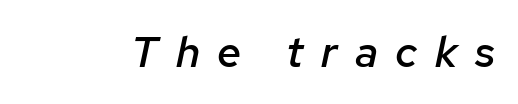
This is moderately heavy type, rendered in semibold. An italicized treatment has been applied to the whole sample. Is the letter spacing exaggerated? Yes — the characters are pushed far apart. Descenders are the only things crossing below the line.
